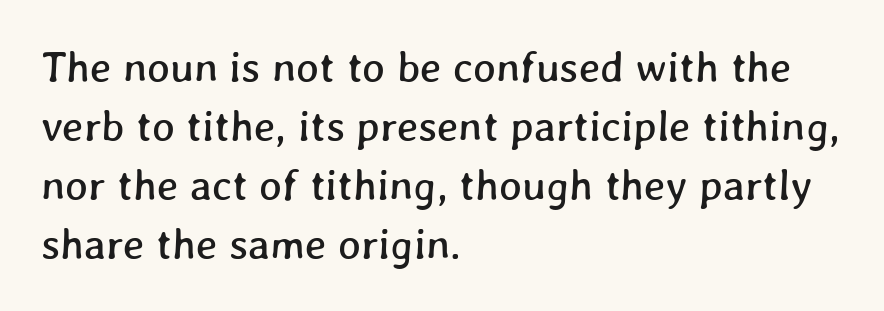
{"width": "normal", "stroke_contrast": "low", "x_height": "medium", "monospaced": "no", "underline": "no", "align": "left", "line_spacing": "normal", "line_spacing_ratio": 1.37, "letter_spacing": "normal", "letter_spacing_em": 0.0, "glyph_px": 43}
